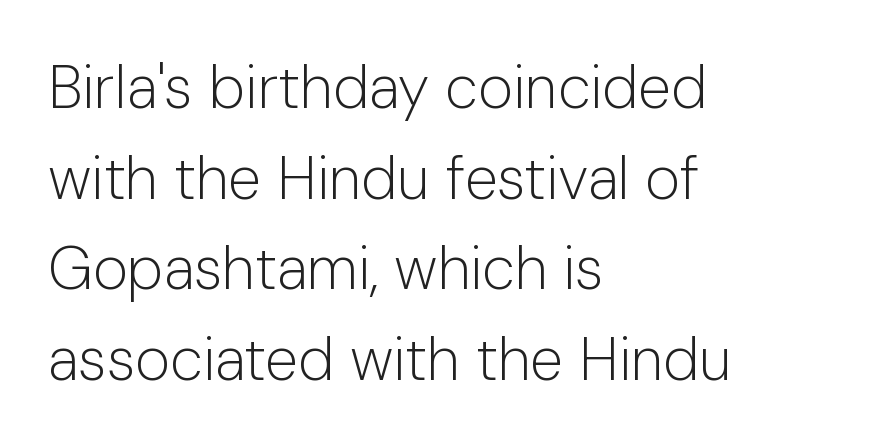
{"serif": "no", "italic": "no", "bold": "no", "weight": "light", "width": "normal", "stroke_contrast": "low", "x_height": "medium", "monospaced": "no", "underline": "no", "align": "left", "line_spacing": "normal", "line_spacing_ratio": 1.51, "letter_spacing": "normal", "letter_spacing_em": 0.0, "glyph_px": 60}
